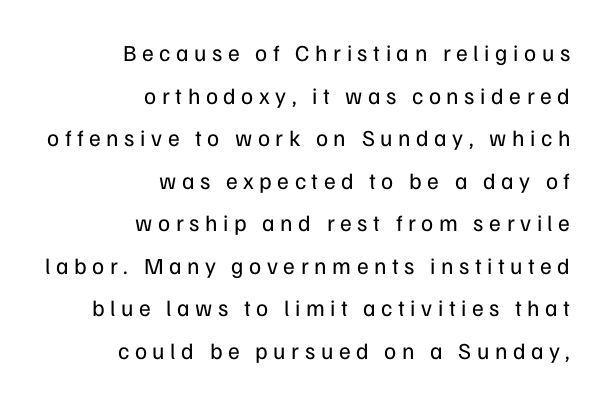
Tracking here is generous; glyphs stand well apart from one another. These lines stack with their right ends in a neat column. The font's upright variant was chosen for this text. The glyphs are unaccompanied by any horizontal stroke below them. Stems here are at most as thick as an everyday book face.
